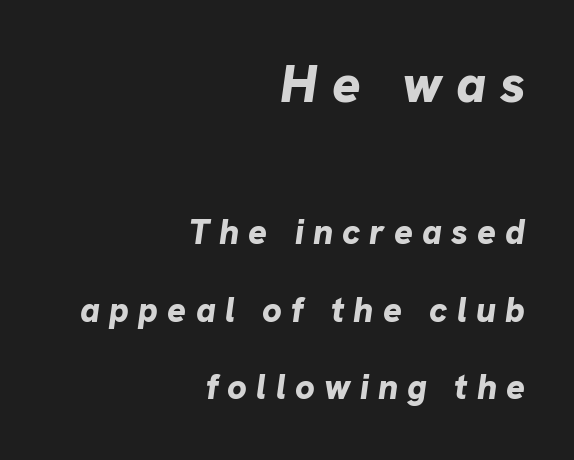
{"italic": "yes", "lean": "right", "slant_degrees": 8, "bold": "yes", "weight": "bold", "width": "normal", "stroke_contrast": "low", "x_height": "medium", "monospaced": "no", "underline": "no", "align": "right", "line_spacing": "loose", "line_spacing_ratio": 2.22, "letter_spacing": "wide", "letter_spacing_em": 0.26, "larger_block": "first", "size_ratio": 1.51, "glyph_px": 53}
